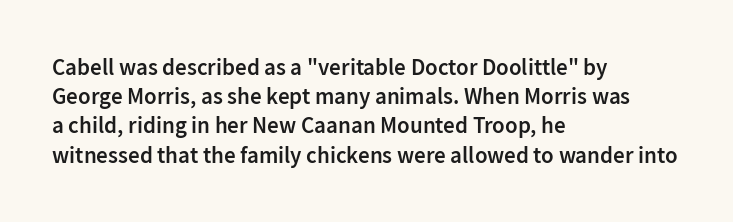
{"italic": "no", "bold": "semi", "underline": "no", "align": "left", "line_spacing": "normal", "line_spacing_ratio": 1.27, "letter_spacing": "normal", "letter_spacing_em": 0.0, "glyph_px": 23}
